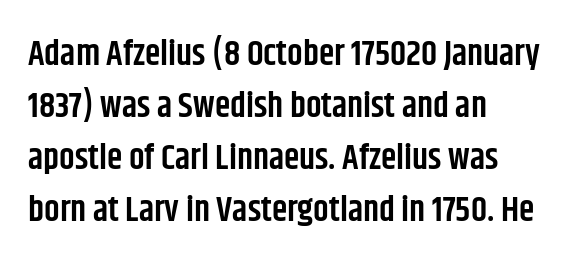
Q: Is the text bold? A: Semi-bold.
Q: Is the text italic (slanted)? A: No, it is upright.
Q: Is the typeface a serif or a sans-serif typeface? A: Sans-serif.
Q: Is the text underlined? A: No.
Q: How is the paragraph aligned? A: Left-aligned.
Q: Is the spacing between letters normal or unusually wide? A: Normal.
Q: Is the spacing between lines tight, normal or loose? A: Normal.
Q: Width (condensed, normal, or wide)? A: Condensed.
Q: Stroke contrast? A: Low.
Q: x-height? A: Large.
Q: Monospaced? A: No.
